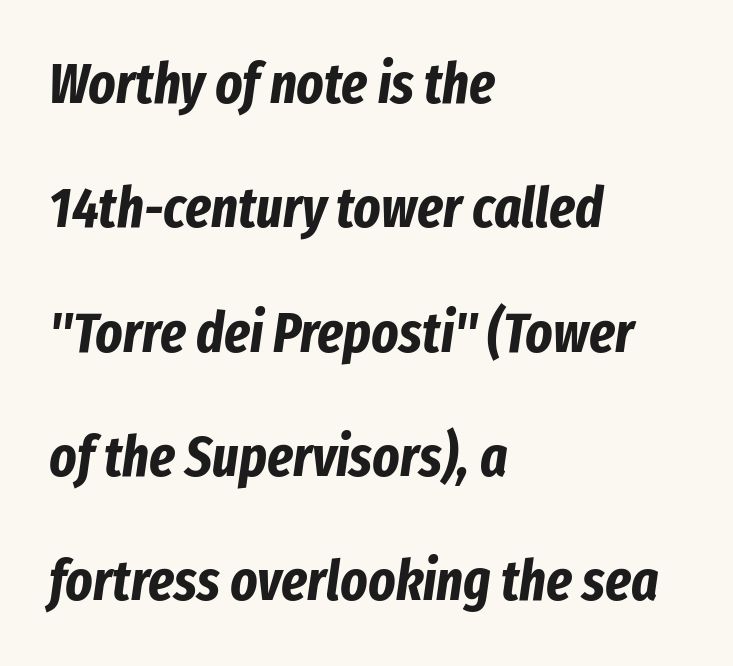
The image shows 57 px bold, condensed type, italic (leaning right); set left-aligned, loose line spacing (2.18x), normal letter spacing, not underlined; low stroke contrast and a medium x-height.
